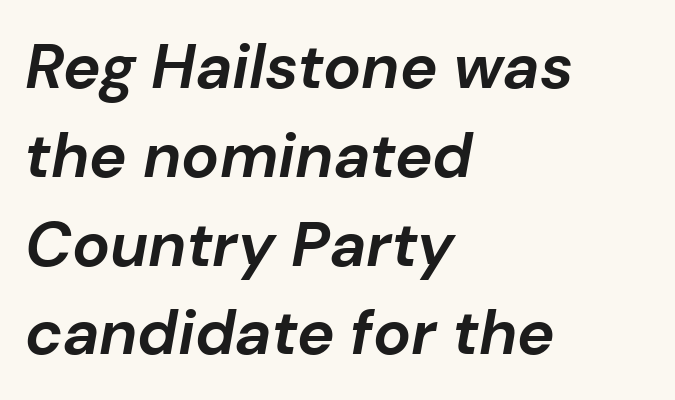
The image shows 63 px bold type, italic (leaning right); set left-aligned, normal line spacing (1.41x), normal letter spacing, not underlined; low stroke contrast and a medium x-height.
